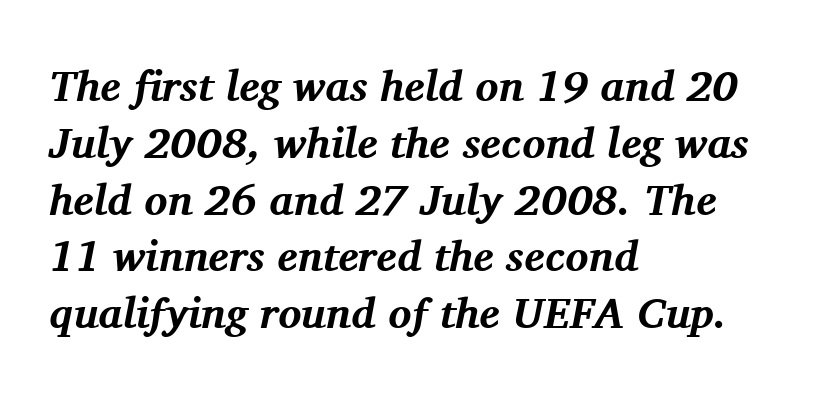
The typeface chosen for these lines features serifs. Reading down the block, your eye returns to a fixed left position each line. The line-height multiplier appears to be the usual default. Inter-character spacing is left at the font's built-in metrics. Underline: absent. Chunky letters — that's bold for sure.
